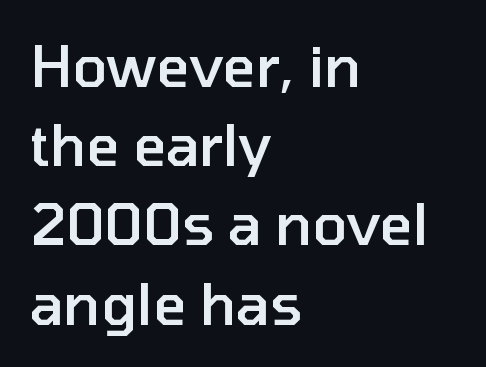
{"serif": "no", "italic": "no", "bold": "semi", "weight": "semibold", "width": "normal", "stroke_contrast": "low", "x_height": "medium", "monospaced": "no", "underline": "no", "align": "left", "line_spacing": "normal", "line_spacing_ratio": 1.39, "letter_spacing": "normal", "letter_spacing_em": 0.0, "glyph_px": 57}
